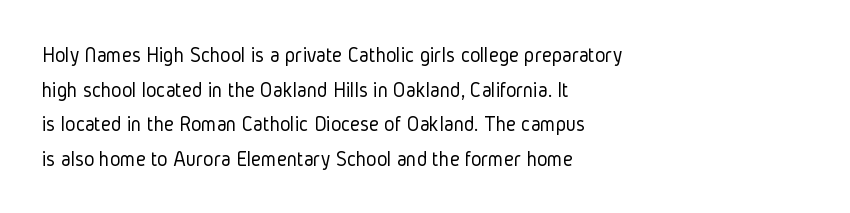
Which margin do the lines hug? The left one — the right edge is uneven. This is roman type, the default non-slanted kind. Summary of vertical rhythm: regular, with standard interline spacing. These glyphs show unthickened strokes, regular width or finer. The rendering keeps characters at their native spacing. The gap between lines stays unmarked.
